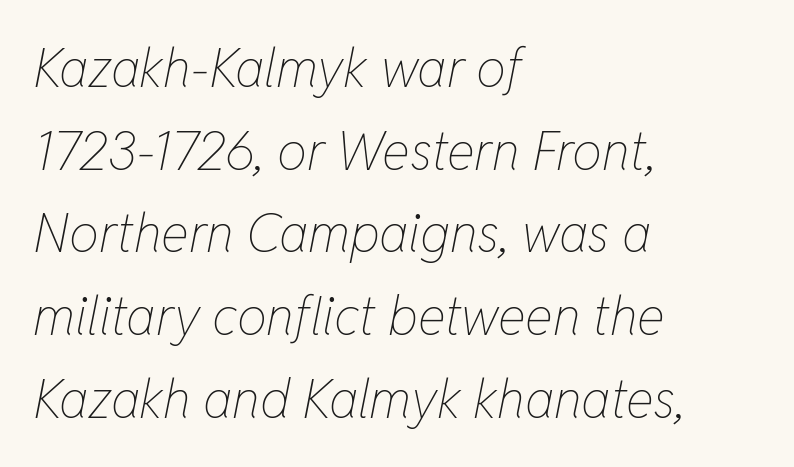
These lines stack with their left ends in a neat column. Default kerning and tracking; the words read as compact shapes. A typesetter would call this proportional, since set widths differ per character. If you drew a line through each stem, it would be angled. Weight: not bold — regular or lighter.
